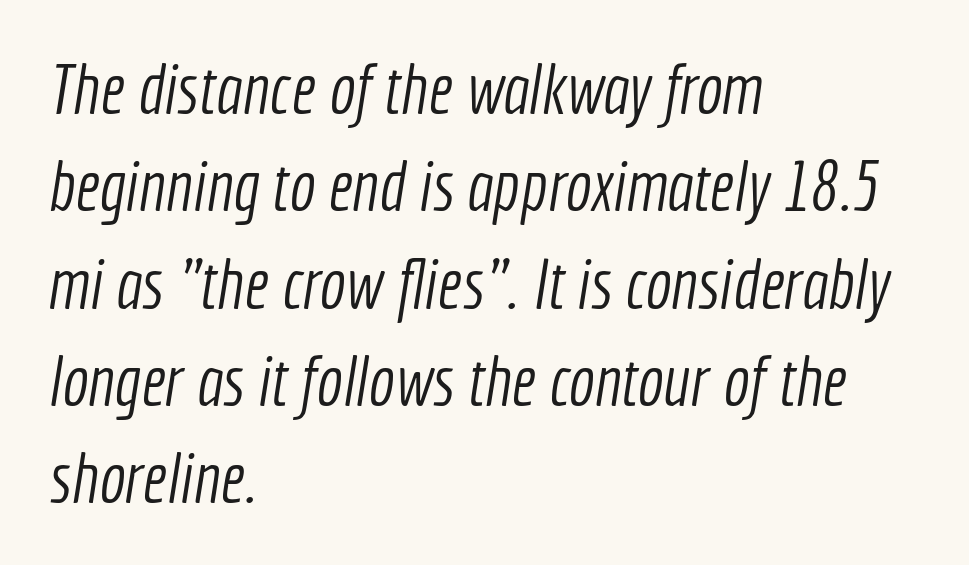
{"serif": "no", "bold": "no", "weight": "light", "width": "condensed", "x_height": "medium", "monospaced": "no", "underline": "no", "align": "left", "line_spacing": "normal", "line_spacing_ratio": 1.39, "letter_spacing": "normal", "letter_spacing_em": 0.0, "glyph_px": 70}
